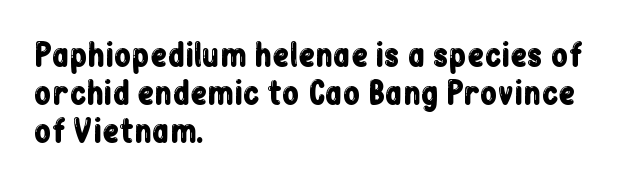
The image shows 31 px condensed sans-serif type, upright; set left-aligned, line spacing 1.22x, normal letter spacing, not underlined; low stroke contrast and a medium x-height.
